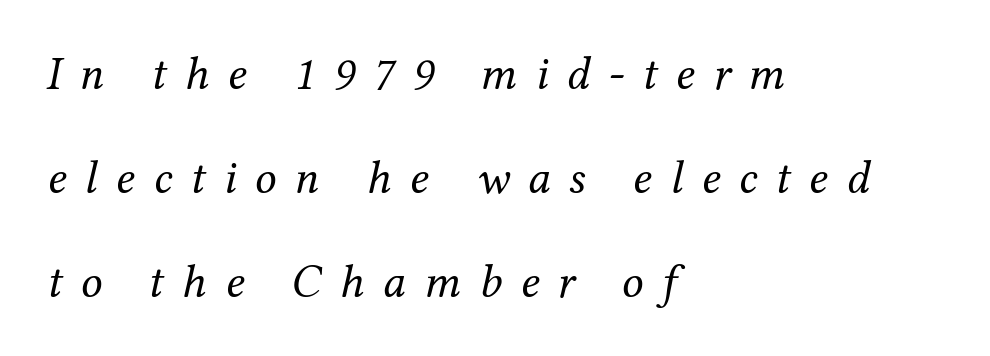
Q: Is the text bold? A: No.
Q: Is the text italic (slanted)? A: Yes, it leans right by about 12 degrees.
Q: Is the typeface a serif or a sans-serif typeface? A: Serif.
Q: Is the text underlined? A: No.
Q: How is the paragraph aligned? A: Left-aligned.
Q: Is the spacing between letters normal or unusually wide? A: Unusually wide.
Q: Is the spacing between lines tight, normal or loose? A: Loose.
Q: Width (condensed, normal, or wide)? A: Normal.
Q: Stroke contrast? A: Medium.
Q: x-height? A: Medium.
Q: Monospaced? A: No.
